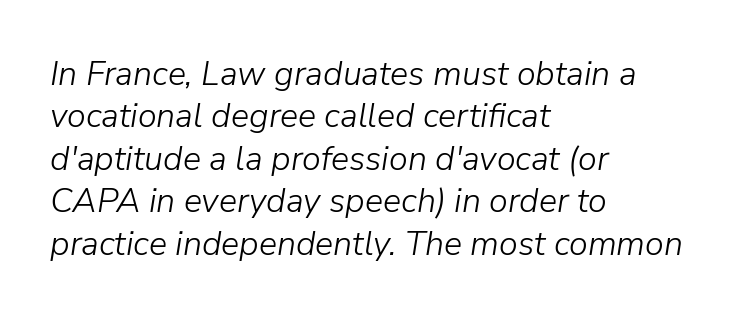
The image shows 34 px light type, italic (leaning right); set left-aligned, normal line spacing (1.25x), normal letter spacing, not underlined; low stroke contrast and a medium x-height.
